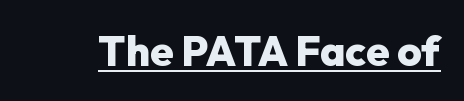
{"serif": "no", "italic": "no", "bold": "yes", "weight": "heavy", "width": "normal", "stroke_contrast": "low", "x_height": "medium", "monospaced": "no", "underline": "yes", "letter_spacing": "normal", "letter_spacing_em": 0.0, "glyph_px": 42}
